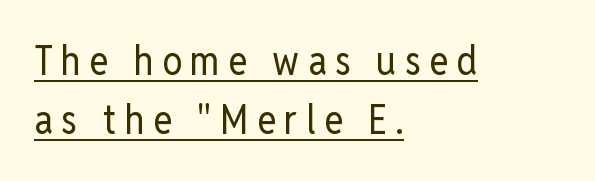
The image shows 40 px regular-weight, condensed sans-serif type, upright; set left-aligned, normal line spacing (1.48x), unusually wide letter spacing (+0.21 em), underlined; low stroke contrast and a medium x-height.
